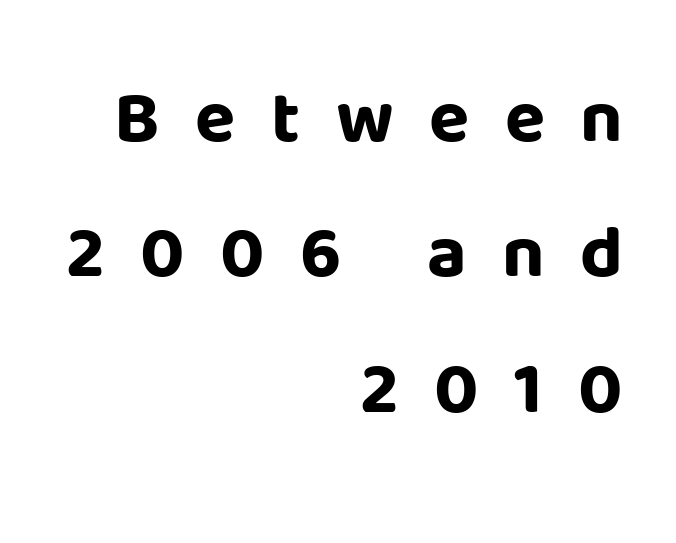
The image shows 74 px bold sans-serif type, upright; set right-aligned, line spacing 1.83x, unusually wide letter spacing (+0.48 em), not underlined; low stroke contrast and a large x-height.
